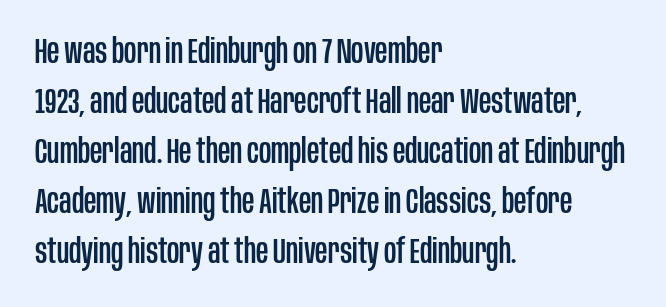
Teacher's note: observe the even left margin — that is flush-left alignment. This sample keeps an unexceptional amount of space between lines. Does extra space separate the letters? No, they use regular spacing. Upright lettering throughout.
